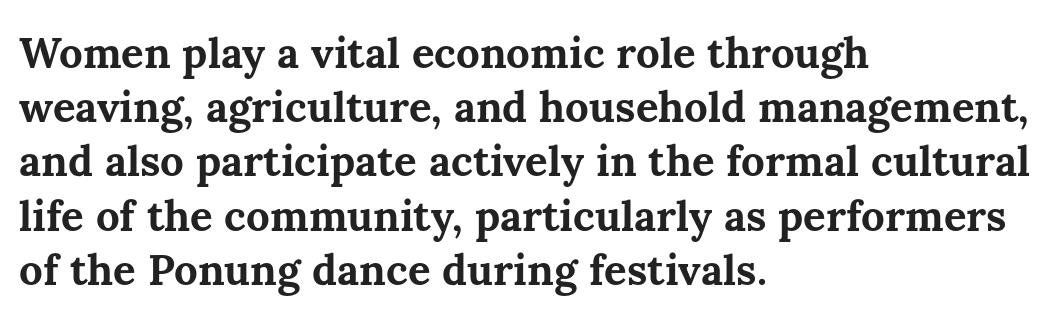
Q: Is the text bold? A: Yes.
Q: Is the text italic (slanted)? A: No, it is upright.
Q: Is the text underlined? A: No.
Q: How is the paragraph aligned? A: Left-aligned.
Q: Is the spacing between letters normal or unusually wide? A: Normal.
Q: Is the spacing between lines tight, normal or loose? A: Normal.
Q: Width (condensed, normal, or wide)? A: Normal.
Q: Stroke contrast? A: Medium.
Q: x-height? A: Medium.
Q: Monospaced? A: No.
